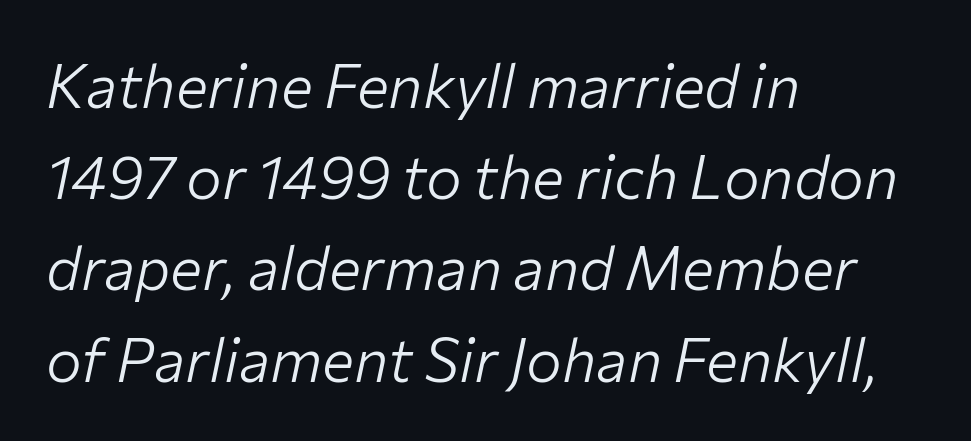
Q: Is the text bold? A: No.
Q: Is the text italic (slanted)? A: Yes, it leans right by about 12 degrees.
Q: Is the text underlined? A: No.
Q: How is the paragraph aligned? A: Left-aligned.
Q: Is the spacing between letters normal or unusually wide? A: Normal.
Q: Is the spacing between lines tight, normal or loose? A: Normal.
Q: Width (condensed, normal, or wide)? A: Normal.
Q: Stroke contrast? A: Low.
Q: x-height? A: Medium.
Q: Monospaced? A: No.
